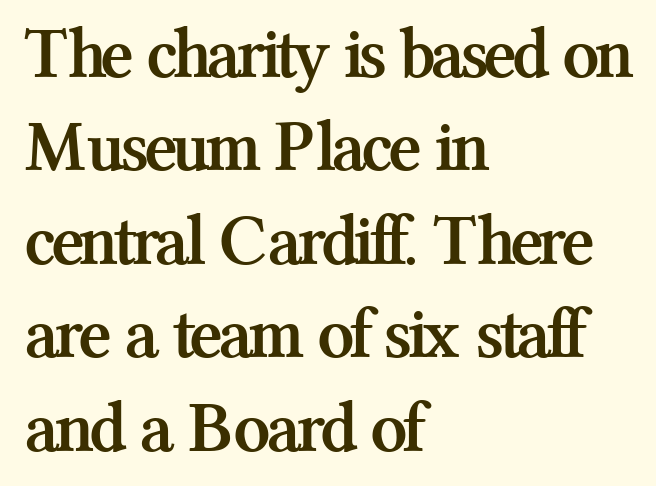
Regarding leading, the lines here are spaced in the standard way. Varying glyph widths throughout — classic text-font behaviour. Every row of glyphs begins at an identical x-position on the left. Vertical strokes here are truly vertical. Characters follow at the spacing the type designer built in. The rendering shows small feet on the letterforms — a serif design.
